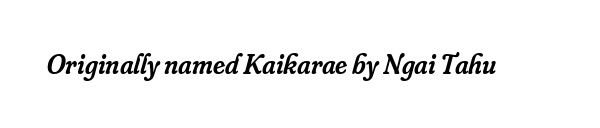
Q: Is the text bold? A: Semi-bold.
Q: Is the text italic (slanted)? A: Yes, it leans right by about 16 degrees.
Q: Is the typeface a serif or a sans-serif typeface? A: Serif.
Q: Is the text underlined? A: No.
Q: Is the spacing between letters normal or unusually wide? A: Normal.
Q: Width (condensed, normal, or wide)? A: Normal.
Q: Stroke contrast? A: Low.
Q: x-height? A: Small.
Q: Monospaced? A: No.
